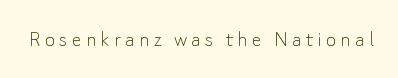
Q: Is the text bold? A: No.
Q: Is the text italic (slanted)? A: No, it is upright.
Q: Is the text underlined? A: No.
